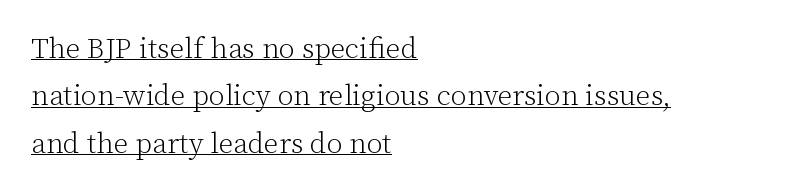
{"serif": "yes", "italic": "no", "bold": "no", "weight": "light", "width": "normal", "stroke_contrast": "low", "x_height": "medium", "monospaced": "no", "underline": "yes", "align": "left", "line_spacing": "normal", "line_spacing_ratio": 1.63, "letter_spacing": "normal", "letter_spacing_em": 0.0, "glyph_px": 29}
